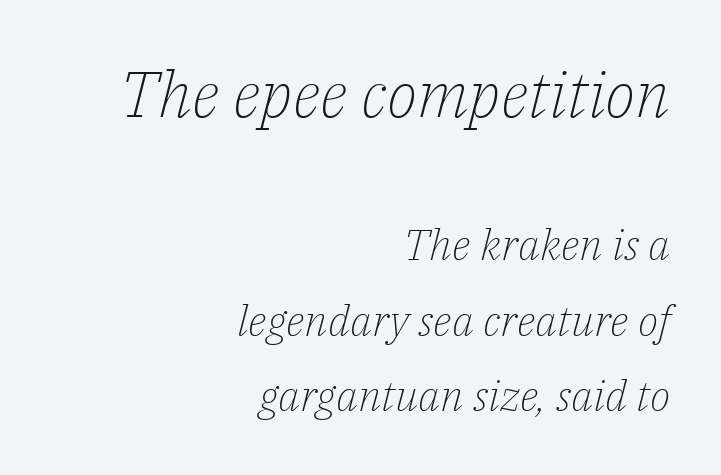
{"serif": "yes", "italic": "yes", "lean": "right", "slant_degrees": 14, "bold": "no", "weight": "light", "width": "normal", "stroke_contrast": "low", "x_height": "medium", "monospaced": "no", "underline": "no", "align": "right", "line_spacing_ratio": 1.76, "letter_spacing": "normal", "letter_spacing_em": 0.0, "larger_block": "first", "size_ratio": 1.49, "glyph_px": 64}
